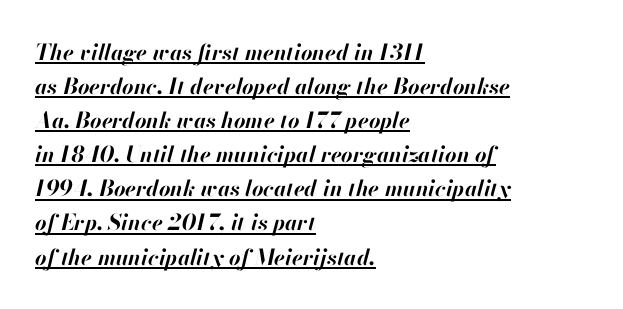
The image shows 22 px bold type, italic (leaning right); set left-aligned, normal line spacing (1.55x), normal letter spacing, underlined.
